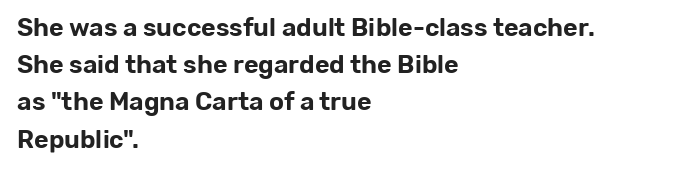
Q: Is the text italic (slanted)? A: No, it is upright.
Q: Is the text underlined? A: No.
Q: How is the paragraph aligned? A: Left-aligned.
Q: Is the spacing between letters normal or unusually wide? A: Normal.
Q: Is the spacing between lines tight, normal or loose? A: Normal.
